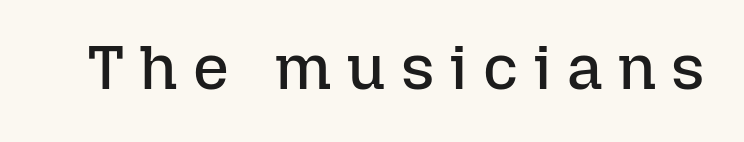
{"italic": "no", "bold": "no", "weight": "regular", "width": "normal", "stroke_contrast": "low", "x_height": "medium", "monospaced": "no", "underline": "no", "letter_spacing": "wide", "letter_spacing_em": 0.25, "glyph_px": 63}
